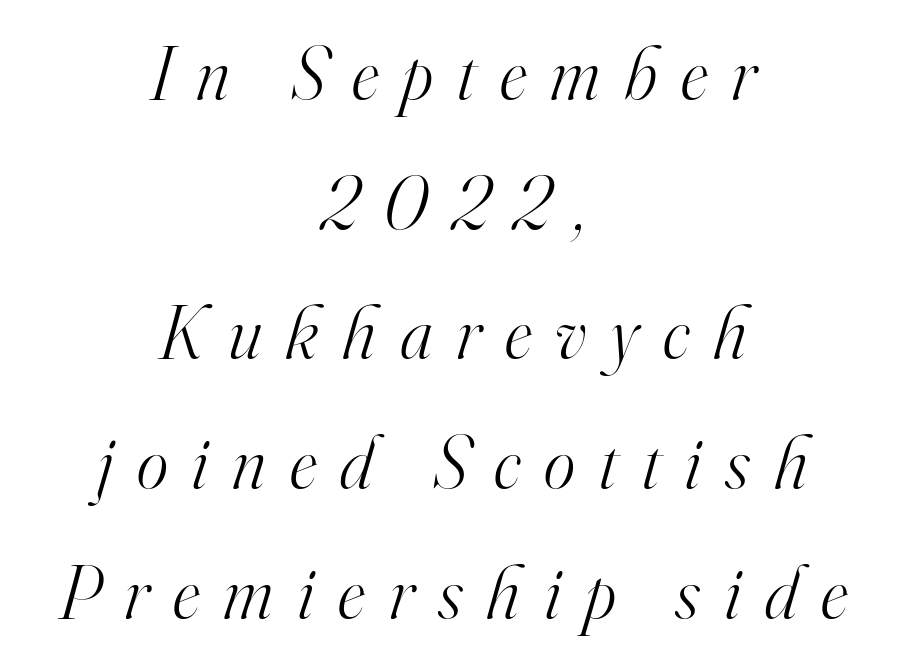
The image shows 75 px light serif type, italic (leaning right); set centered, line spacing 1.73x, unusually wide letter spacing (+0.32 em), not underlined; high stroke contrast and a small x-height.
